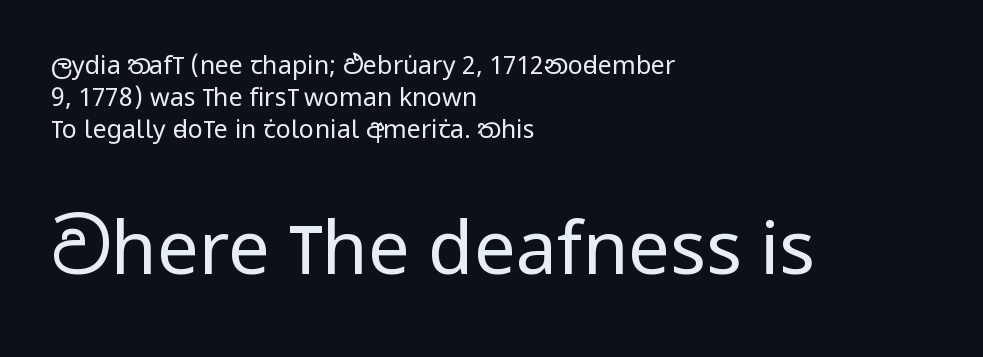
The rendering uses natural spacing where letterforms have individual widths. The lines sit at an ordinary, default distance from one another. Spacing between characters is what you'd get straight out of the box. Descenders are the only things crossing below the line. Classification — sans serif.
